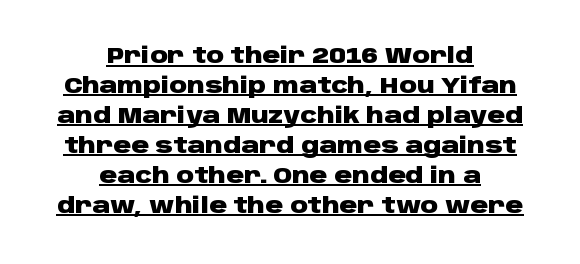
The image shows 22 px bold type, upright; set centered, normal line spacing (1.36x), normal letter spacing, underlined.
